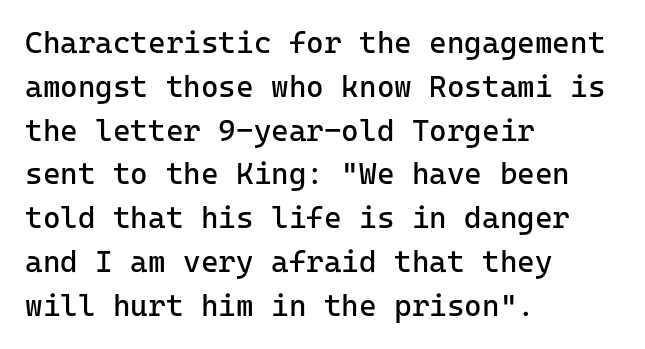
Q: Is the text bold? A: No.
Q: Is the text italic (slanted)? A: No, it is upright.
Q: Is the typeface a serif or a sans-serif typeface? A: Sans-serif.
Q: Is the text underlined? A: No.
Q: How is the paragraph aligned? A: Left-aligned.
Q: Is the spacing between letters normal or unusually wide? A: Normal.
Q: Is the spacing between lines tight, normal or loose? A: Normal.
Q: Width (condensed, normal, or wide)? A: Normal.
Q: Stroke contrast? A: Low.
Q: x-height? A: Medium.
Q: Monospaced? A: Yes.
